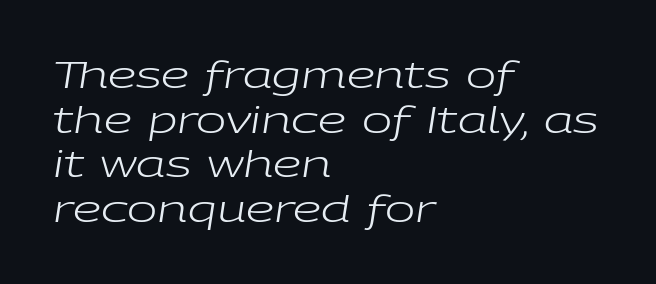
The image shows 36 px regular-weight, wide type, italic (leaning right); set left-aligned, line spacing 1.24x, normal letter spacing, not underlined; low stroke contrast and a medium x-height.
